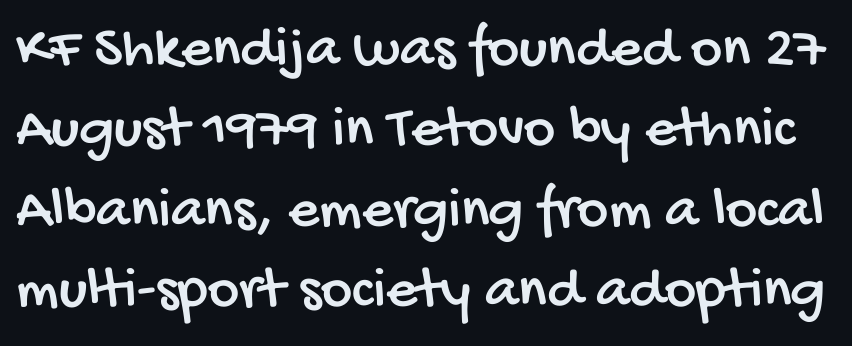
Q: Is the typeface a serif or a sans-serif typeface? A: Sans-serif.
Q: Is the text underlined? A: No.
Q: Is the spacing between letters normal or unusually wide? A: Normal.
Q: Is the spacing between lines tight, normal or loose? A: Normal.
Q: Width (condensed, normal, or wide)? A: Condensed.
Q: Stroke contrast? A: Low.
Q: x-height? A: Large.
Q: Monospaced? A: No.
